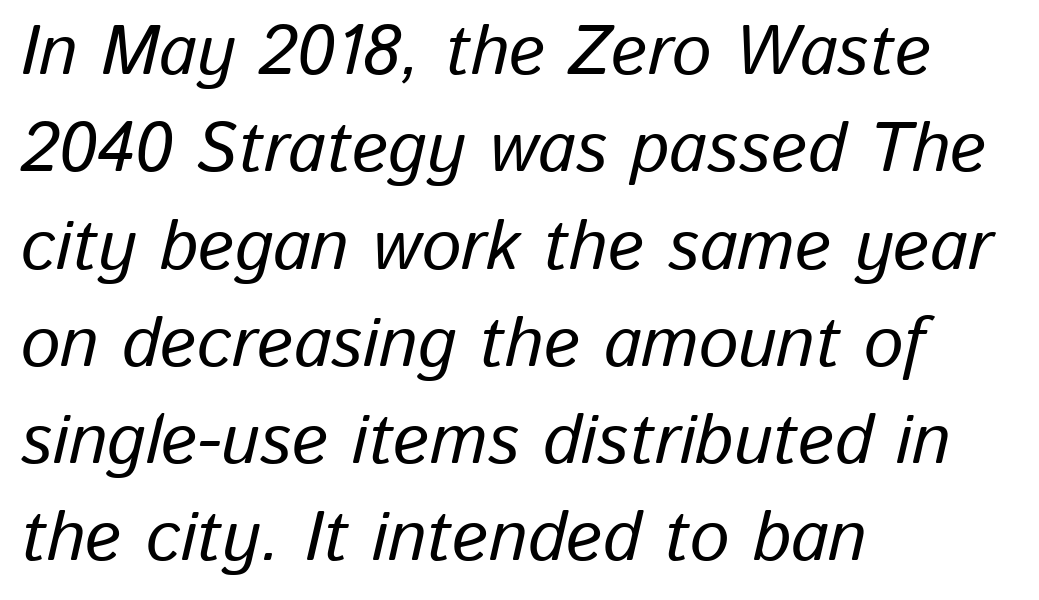
Inter-character spacing is left at the font's built-in metrics. Is the type slanted? Yes — the strokes lean at a clear angle. The area under the type is left untouched. Think of a printed novel: that variable character pitch is what you see here. These lines are set flush left with a ragged right edge. Normally led — the rows are evenly, conventionally spaced.
